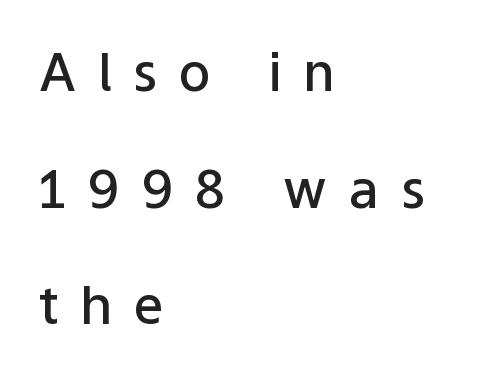
The image shows 53 px semibold sans-serif type, upright; set left-aligned, loose line spacing (2.2x), unusually wide letter spacing (+0.41 em), not underlined; low stroke contrast and a medium x-height.
